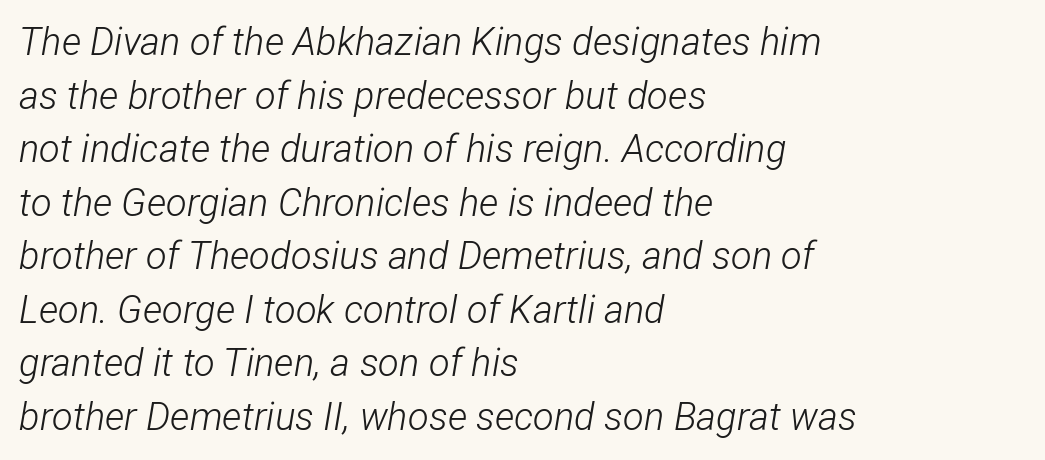
{"italic": "yes", "lean": "right", "slant_degrees": 12, "bold": "no", "weight": "light", "width": "condensed", "stroke_contrast": "low", "x_height": "medium", "monospaced": "no", "underline": "no", "align": "left", "line_spacing": "normal", "line_spacing_ratio": 1.41, "letter_spacing": "normal", "letter_spacing_em": 0.0, "glyph_px": 38}
